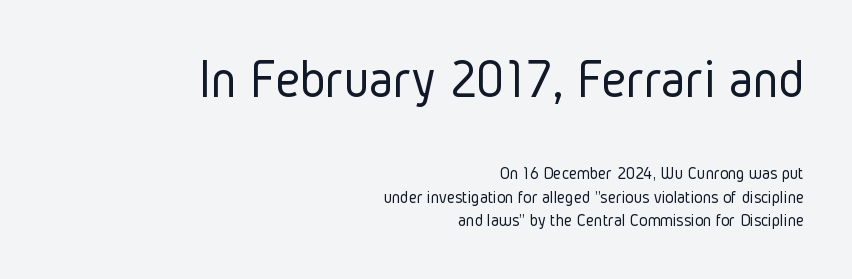
{"serif": "no", "italic": "no", "bold": "no", "weight": "light", "width": "condensed", "stroke_contrast": "low", "x_height": "medium", "monospaced": "no", "underline": "no", "align": "right", "line_spacing": "normal", "line_spacing_ratio": 1.3, "letter_spacing": "normal", "letter_spacing_em": 0.0, "larger_block": "first", "size_ratio": 3.06, "glyph_px": 55}
